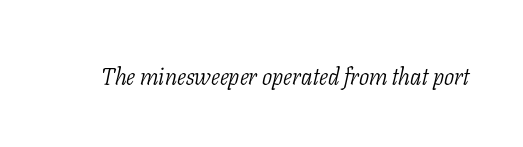
The image shows 24 px text type, italic (leaning right); set normal letter spacing, not underlined.
